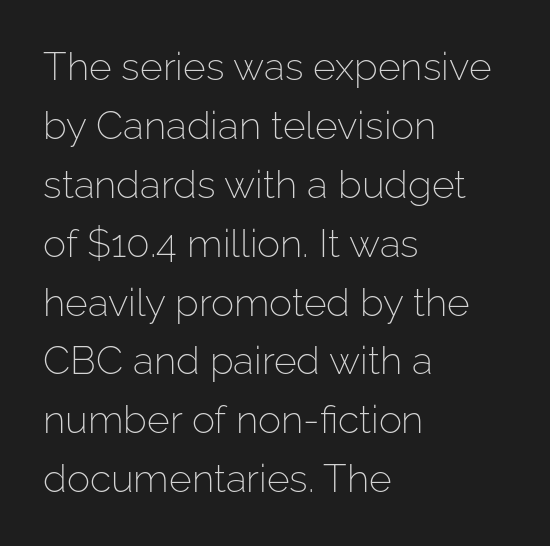
The image shows 39 px light sans-serif type, upright; set left-aligned, normal line spacing (1.51x), normal letter spacing, not underlined; low stroke contrast and a medium x-height.
